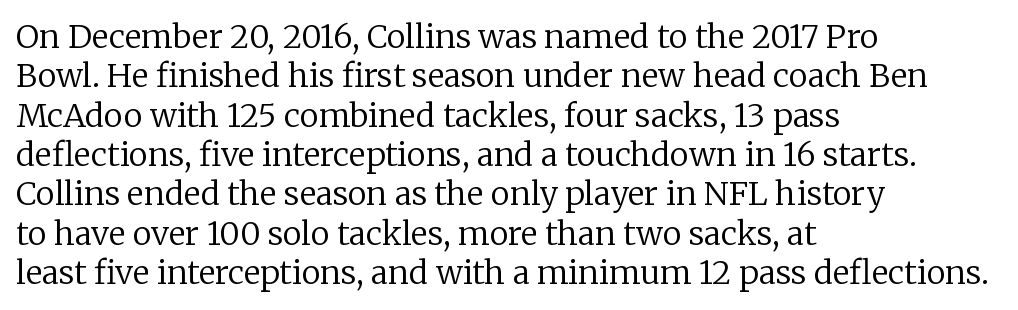
The image shows 32 px regular-weight serif type, upright; set left-aligned, line spacing 1.23x, normal letter spacing, not underlined; low stroke contrast and a medium x-height.
